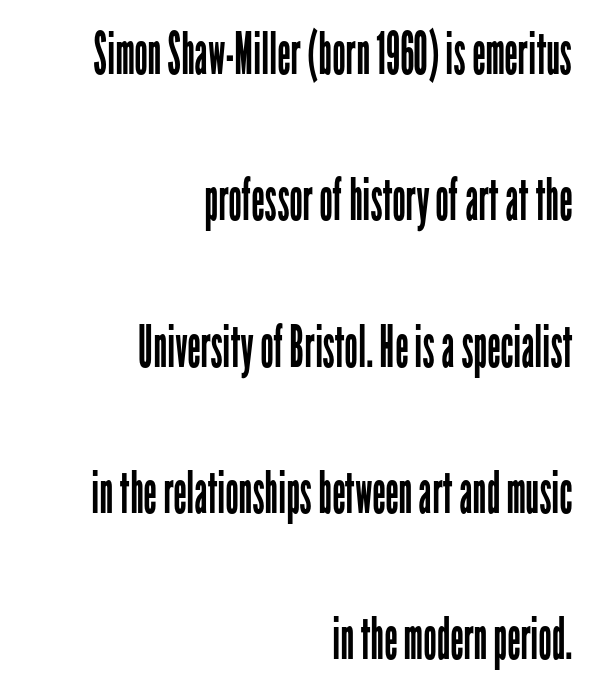
Q: Is the text bold? A: No.
Q: Is the text italic (slanted)? A: No, it is upright.
Q: Is the typeface a serif or a sans-serif typeface? A: Sans-serif.
Q: Is the text underlined? A: No.
Q: How is the paragraph aligned? A: Right-aligned.
Q: Is the spacing between letters normal or unusually wide? A: Normal.
Q: Is the spacing between lines tight, normal or loose? A: Loose.
Q: Width (condensed, normal, or wide)? A: Condensed.
Q: Stroke contrast? A: Low.
Q: x-height? A: Medium.
Q: Monospaced? A: No.
